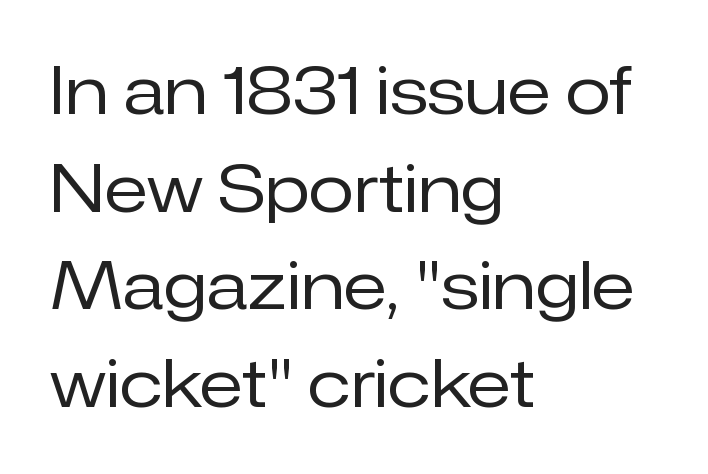
The image shows 66 px regular-weight sans-serif type, upright; set left-aligned, normal line spacing (1.48x), normal letter spacing, not underlined; low stroke contrast and a medium x-height.
